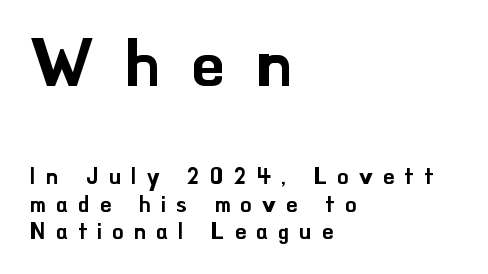
Q: Is the text italic (slanted)? A: No, it is upright.
Q: Is the typeface a serif or a sans-serif typeface? A: Sans-serif.
Q: Is the text underlined? A: No.
Q: How is the paragraph aligned? A: Left-aligned.
Q: Is the spacing between letters normal or unusually wide? A: Unusually wide.
Q: Is the spacing between lines tight, normal or loose? A: Normal.
Q: Which block of text is set in a larger size, the first (top) or the second (bottom)? A: The first (top) one.
Q: Width (condensed, normal, or wide)? A: Normal.
Q: Stroke contrast? A: Low.
Q: x-height? A: Small.
Q: Monospaced? A: No.
